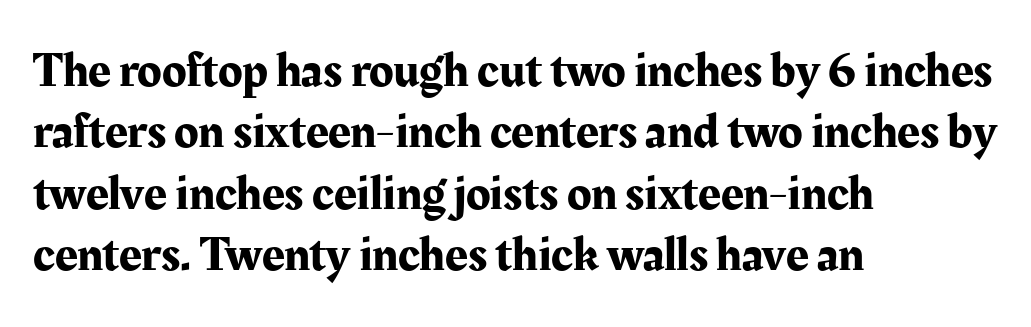
Q: Is the text italic (slanted)? A: No, it is upright.
Q: Is the typeface a serif or a sans-serif typeface? A: Serif.
Q: Is the text underlined? A: No.
Q: How is the paragraph aligned? A: Left-aligned.
Q: Is the spacing between letters normal or unusually wide? A: Normal.
Q: Width (condensed, normal, or wide)? A: Normal.
Q: Stroke contrast? A: Medium.
Q: x-height? A: Medium.
Q: Monospaced? A: No.
